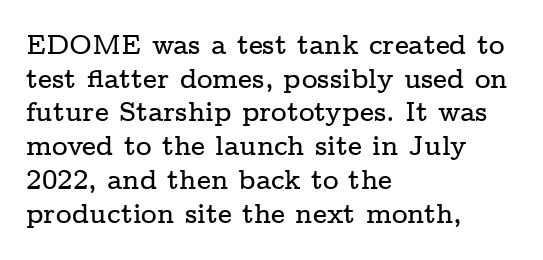
This is the regular roman posture of the typeface. Does extra space separate the letters? No, they use regular spacing. One-word summary of the alignment: left. How would I describe the line gaps? Plain and ordinary.
